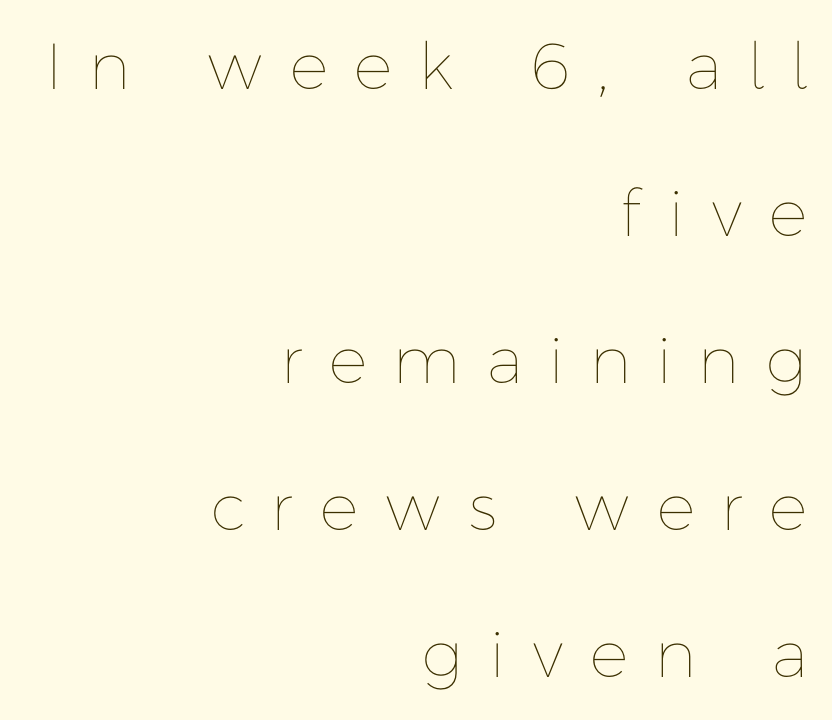
Q: Is the text bold? A: No.
Q: Is the text italic (slanted)? A: No, it is upright.
Q: Is the text underlined? A: No.
Q: How is the paragraph aligned? A: Right-aligned.
Q: Is the spacing between letters normal or unusually wide? A: Unusually wide.
Q: Is the spacing between lines tight, normal or loose? A: Loose.
Q: Width (condensed, normal, or wide)? A: Normal.
Q: Stroke contrast? A: Low.
Q: x-height? A: Medium.
Q: Monospaced? A: No.
